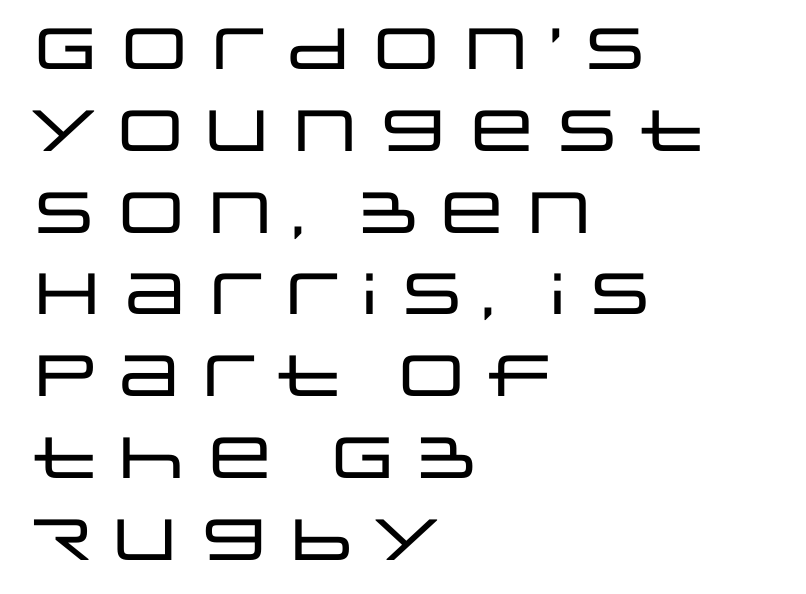
{"serif": "no", "italic": "no", "width": "wide", "stroke_contrast": "low", "x_height": "large", "monospaced": "no", "underline": "no", "align": "left", "line_spacing": "normal", "line_spacing_ratio": 1.41, "letter_spacing": "normal", "letter_spacing_em": 0.0, "glyph_px": 58}
